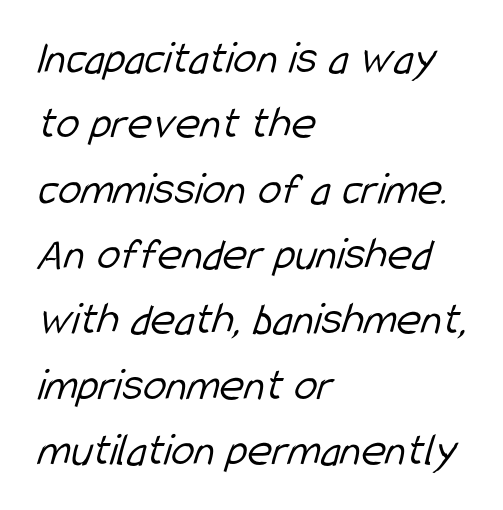
The image shows 47 px light, condensed sans-serif type; set left-aligned, normal line spacing (1.39x), normal letter spacing, not underlined; low stroke contrast and a medium x-height.
